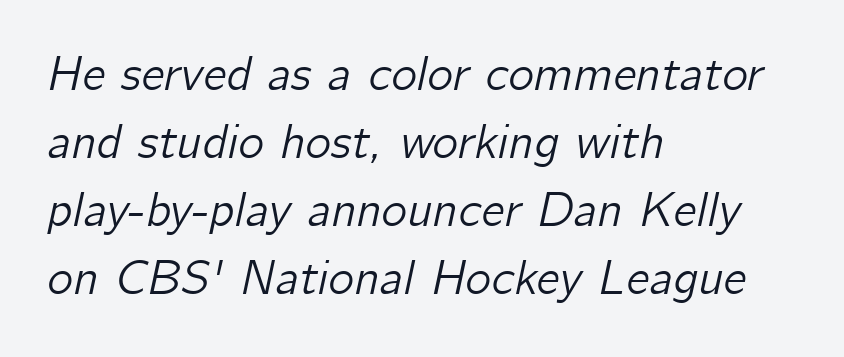
{"italic": "yes", "lean": "right", "slant_degrees": 12, "width": "normal", "stroke_contrast": "low", "x_height": "medium", "monospaced": "no", "underline": "no", "align": "left", "line_spacing": "normal", "line_spacing_ratio": 1.39, "letter_spacing": "normal", "letter_spacing_em": 0.0, "glyph_px": 49}
